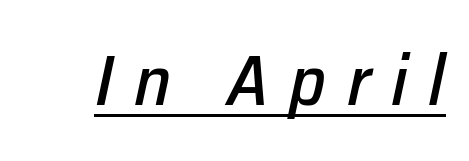
{"italic": "yes", "lean": "right", "slant_degrees": 12, "width": "normal", "stroke_contrast": "low", "x_height": "medium", "monospaced": "no", "underline": "yes", "letter_spacing": "wide", "letter_spacing_em": 0.29, "glyph_px": 71}
